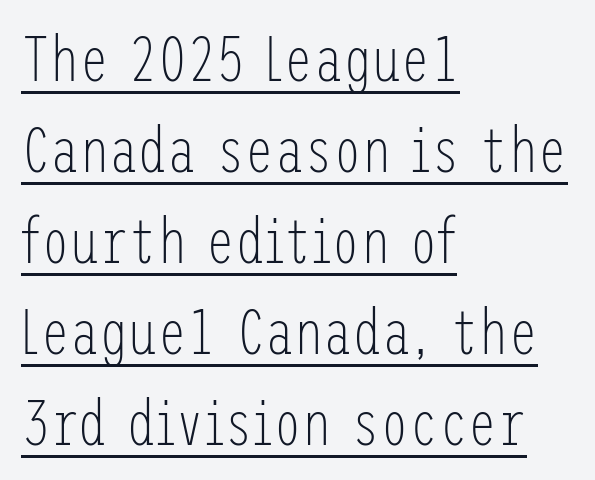
{"serif": "no", "italic": "no", "bold": "no", "weight": "light", "width": "condensed", "stroke_contrast": "low", "x_height": "medium", "underline": "yes", "align": "left", "line_spacing": "normal", "line_spacing_ratio": 1.4, "letter_spacing": "normal", "letter_spacing_em": 0.0, "glyph_px": 65}
